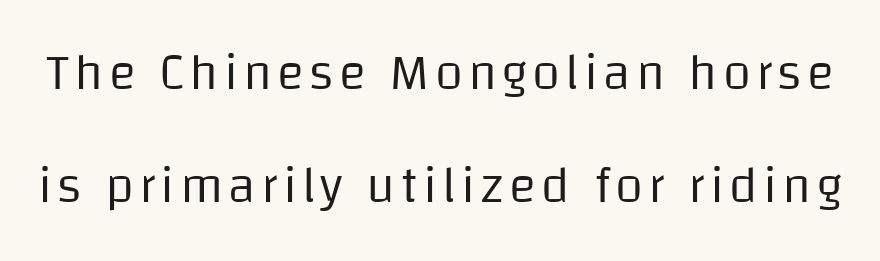
{"serif": "no", "italic": "no", "bold": "no", "weight": "regular", "width": "normal", "stroke_contrast": "low", "x_height": "large", "monospaced": "no", "underline": "no", "line_spacing": "loose", "line_spacing_ratio": 2.22, "glyph_px": 51}
